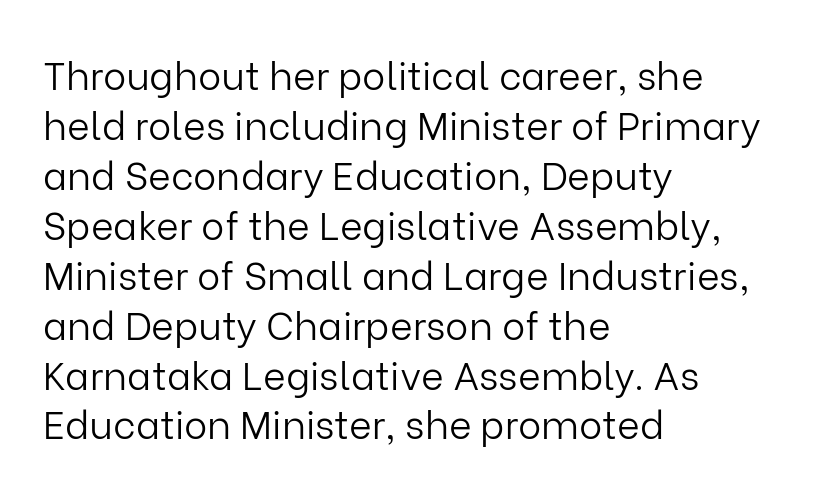
{"serif": "no", "italic": "no", "bold": "no", "weight": "light", "width": "normal", "stroke_contrast": "low", "x_height": "medium", "monospaced": "no", "underline": "no", "align": "left", "line_spacing": "normal", "line_spacing_ratio": 1.28, "letter_spacing": "normal", "letter_spacing_em": 0.0, "glyph_px": 39}
